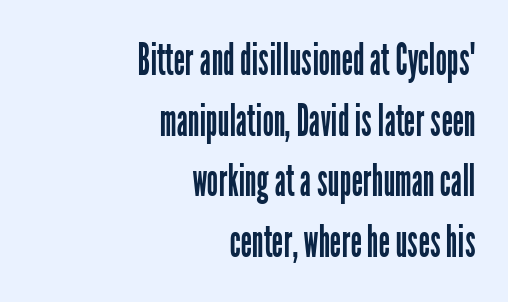
When letters stand straight like this, we call the style roman or upright. The letters advance in unequal steps, a hallmark of proportional type. Leftover space on each line is placed entirely before the opening word. Plain, unruled lines of type. The space between consecutive lines is moderate. The letterforms sit shoulder to shoulder at normal distance.
